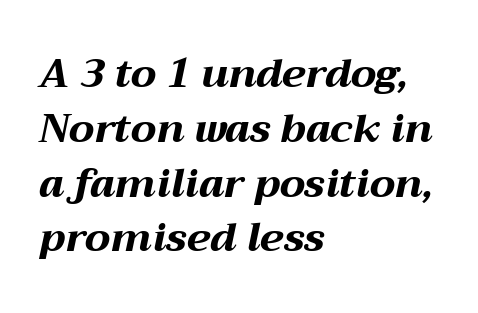
The characters look thick and weighty, a clear bold. The passage is arranged the way most books set body copy — flush left. The face used here is proportionally spaced, like ordinary book or web type. Letter spacing: default. Descenders are the only things crossing below the line.
